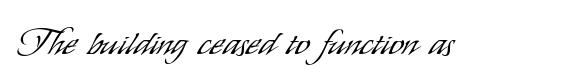
Q: Is the text bold? A: No.
Q: Is the text italic (slanted)? A: Yes.
Q: Is the typeface a serif or a sans-serif typeface? A: Sans-serif.
Q: Is the text underlined? A: No.
Q: Is the spacing between letters normal or unusually wide? A: Normal.
Q: Width (condensed, normal, or wide)? A: Condensed.
Q: Stroke contrast? A: Low.
Q: x-height? A: Small.
Q: Monospaced? A: No.
